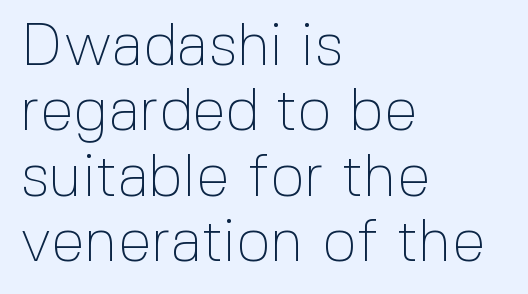
Varying glyph widths throughout — classic text-font behaviour. Glance below the letters and you will spot only blank space. This is sans-serif lettering, the kind often seen on screens and signage. Vertical strokes here are truly vertical.
